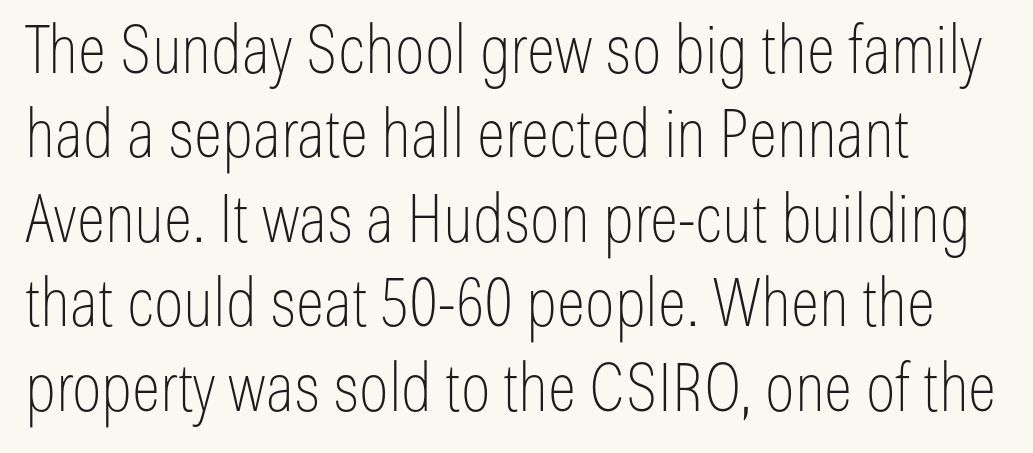
Q: Is the text bold? A: No.
Q: Is the text italic (slanted)? A: No, it is upright.
Q: Is the typeface a serif or a sans-serif typeface? A: Sans-serif.
Q: Is the text underlined? A: No.
Q: How is the paragraph aligned? A: Left-aligned.
Q: Is the spacing between letters normal or unusually wide? A: Normal.
Q: Is the spacing between lines tight, normal or loose? A: Normal.
Q: Width (condensed, normal, or wide)? A: Condensed.
Q: Stroke contrast? A: Low.
Q: x-height? A: Medium.
Q: Monospaced? A: No.
